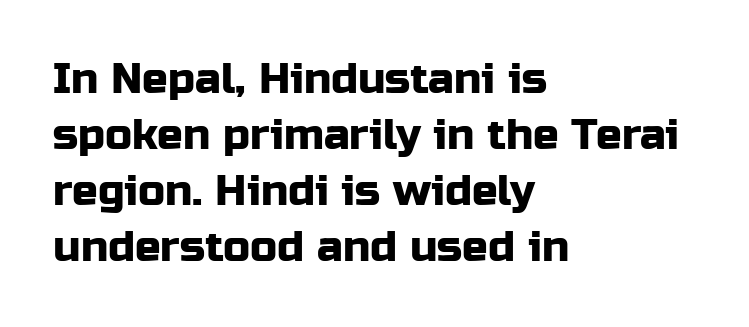
Q: Is the text italic (slanted)? A: No, it is upright.
Q: Is the typeface a serif or a sans-serif typeface? A: Sans-serif.
Q: Is the text underlined? A: No.
Q: How is the paragraph aligned? A: Left-aligned.
Q: Is the spacing between letters normal or unusually wide? A: Normal.
Q: Is the spacing between lines tight, normal or loose? A: Normal.
Q: Width (condensed, normal, or wide)? A: Normal.
Q: Stroke contrast? A: Low.
Q: x-height? A: Medium.
Q: Monospaced? A: No.
